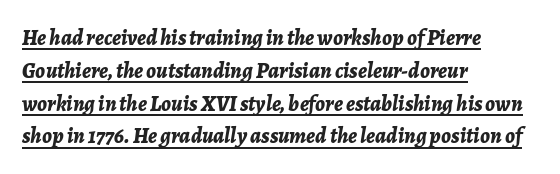
Caption: multi-line text, flush left, ragged right. The face used here appears with an underline applied. The axis of the letterforms is tilted away from vertical. Look at the tracking — it's just the regular setting, nothing added.
